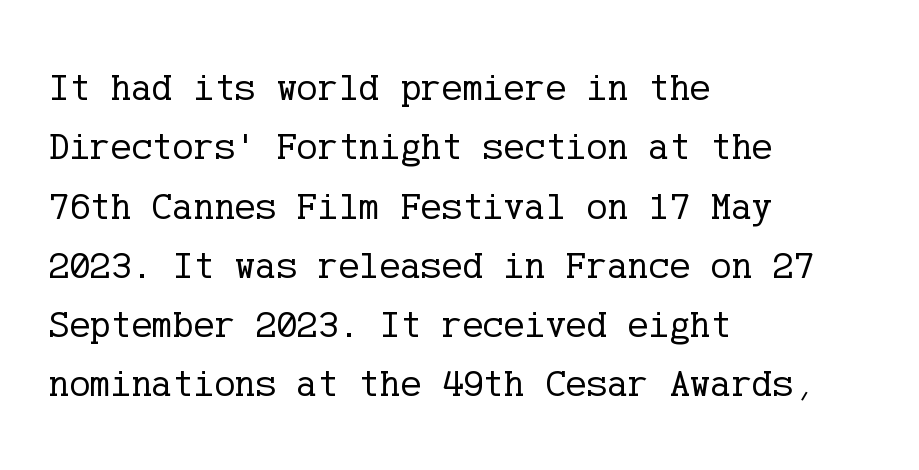
Q: Is the text bold? A: No.
Q: Is the text italic (slanted)? A: No, it is upright.
Q: Is the typeface a serif or a sans-serif typeface? A: Serif.
Q: Is the text underlined? A: No.
Q: How is the paragraph aligned? A: Left-aligned.
Q: Is the spacing between letters normal or unusually wide? A: Normal.
Q: Is the spacing between lines tight, normal or loose? A: Normal.
Q: Width (condensed, normal, or wide)? A: Normal.
Q: Stroke contrast? A: Low.
Q: x-height? A: Medium.
